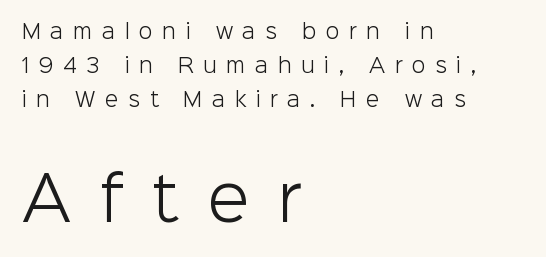
{"serif": "no", "italic": "no", "bold": "no", "weight": "light", "width": "normal", "stroke_contrast": "low", "x_height": "medium", "monospaced": "no", "underline": "no", "align": "left", "line_spacing": "normal", "line_spacing_ratio": 1.69, "letter_spacing": "wide", "letter_spacing_em": 0.47, "larger_block": "second", "size_ratio": 3.05, "glyph_px": 61}
